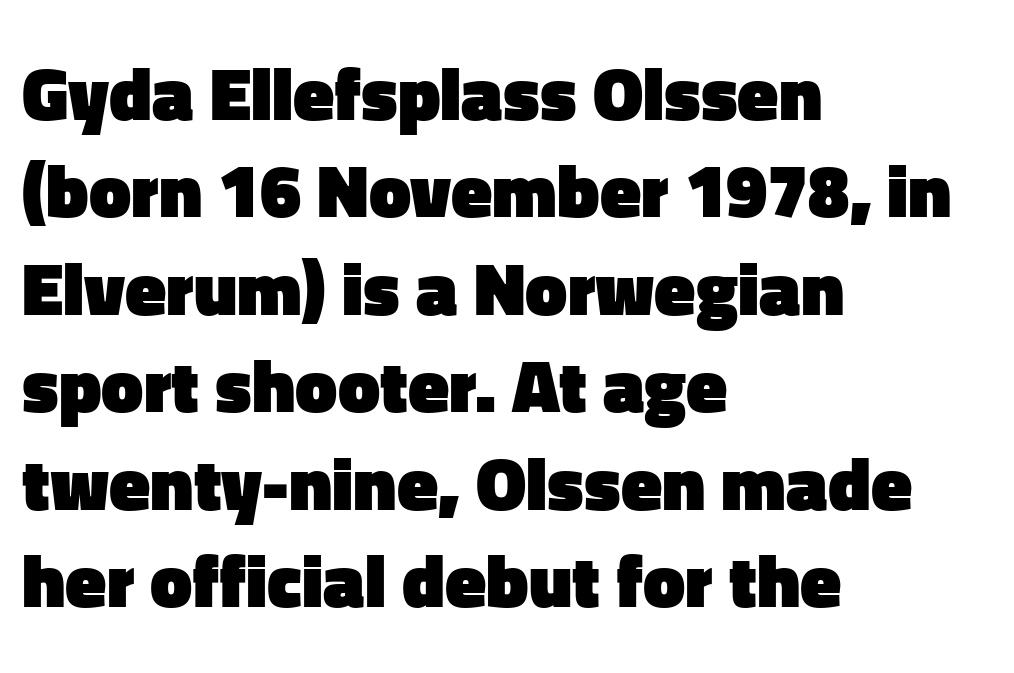
The image shows 75 px heavy sans-serif type, upright; set left-aligned, normal line spacing (1.3x), normal letter spacing, not underlined; low stroke contrast and a medium x-height.
